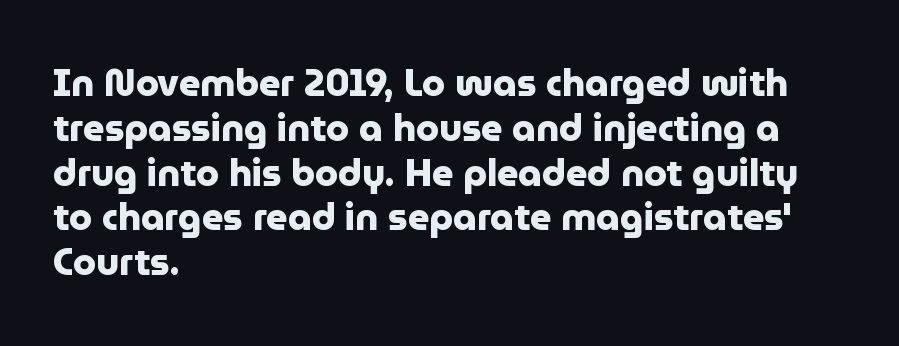
The image shows 37 px heavy sans-serif type, upright; set left-aligned, line spacing 1.21x, normal letter spacing, not underlined; low stroke contrast and a medium x-height.
